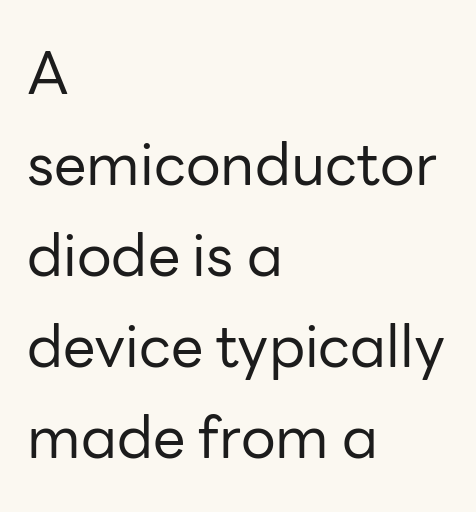
{"serif": "no", "italic": "no", "bold": "no", "weight": "regular", "width": "normal", "stroke_contrast": "low", "x_height": "medium", "monospaced": "no", "underline": "no", "align": "left", "line_spacing": "normal", "line_spacing_ratio": 1.57, "letter_spacing": "normal", "letter_spacing_em": 0.0, "glyph_px": 58}
